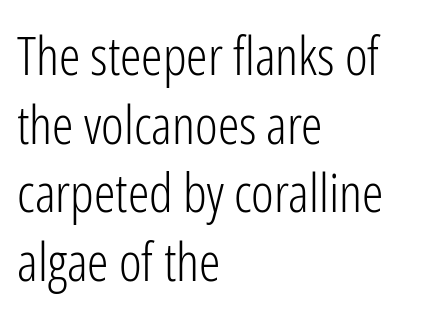
Q: Is the text bold? A: No.
Q: Is the text italic (slanted)? A: No, it is upright.
Q: Is the typeface a serif or a sans-serif typeface? A: Sans-serif.
Q: Is the text underlined? A: No.
Q: How is the paragraph aligned? A: Left-aligned.
Q: Is the spacing between letters normal or unusually wide? A: Normal.
Q: Is the spacing between lines tight, normal or loose? A: Normal.
Q: Width (condensed, normal, or wide)? A: Condensed.
Q: Stroke contrast? A: Low.
Q: x-height? A: Medium.
Q: Monospaced? A: No.
